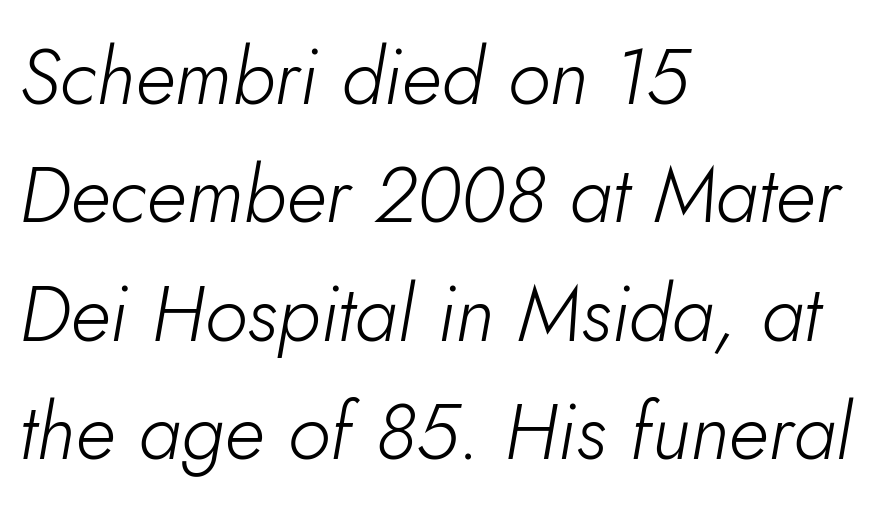
{"italic": "yes", "lean": "right", "slant_degrees": 5, "bold": "no", "weight": "light", "width": "normal", "stroke_contrast": "low", "x_height": "small", "monospaced": "no", "underline": "no", "align": "left", "line_spacing": "normal", "line_spacing_ratio": 1.5, "letter_spacing": "normal", "letter_spacing_em": 0.0, "glyph_px": 79}
